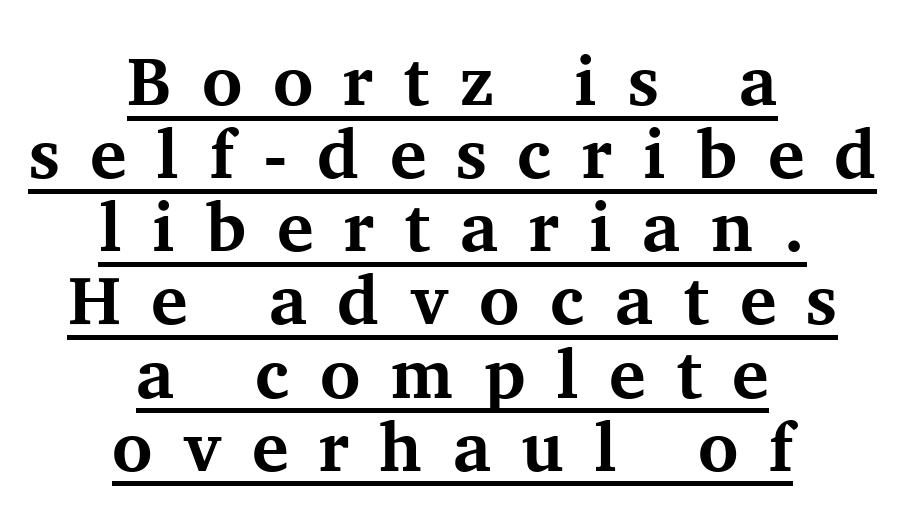
{"serif": "yes", "italic": "no", "bold": "yes", "weight": "bold", "width": "normal", "stroke_contrast": "medium", "x_height": "medium", "monospaced": "no", "underline": "yes", "align": "center", "line_spacing": "tight", "line_spacing_ratio": 1.06, "letter_spacing": "wide", "letter_spacing_em": 0.44, "glyph_px": 69}
